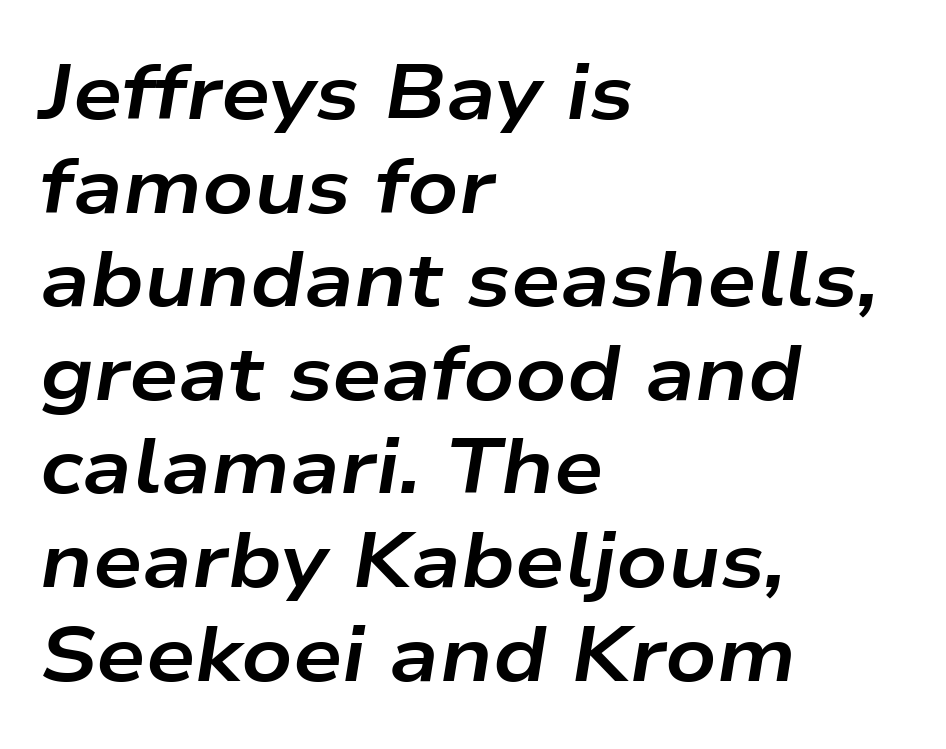
Plain, unruled lines of type. Letter spacing: default. The rendering uses a bold face; every stroke is thick and dark. The typesetter chose a ragged-right arrangement here. Tall strokes in this sample are angled rather than plumb.
